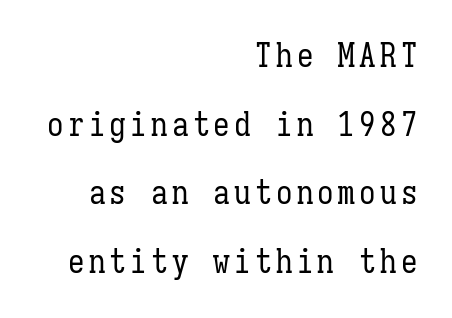
Q: Is the text bold? A: No.
Q: Is the text italic (slanted)? A: No, it is upright.
Q: Is the text underlined? A: No.
Q: How is the paragraph aligned? A: Right-aligned.
Q: Is the spacing between lines tight, normal or loose? A: Loose.
Q: Width (condensed, normal, or wide)? A: Condensed.
Q: Stroke contrast? A: Low.
Q: x-height? A: Medium.
Q: Monospaced? A: Yes.
